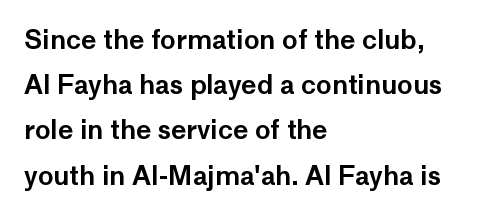
Unmarked baselines from the first word to the last. The ragged edge is on the right, which tells us the setting is flush left. Quick note: not italic, upright. Look at the tracking — it's just the regular setting, nothing added.
